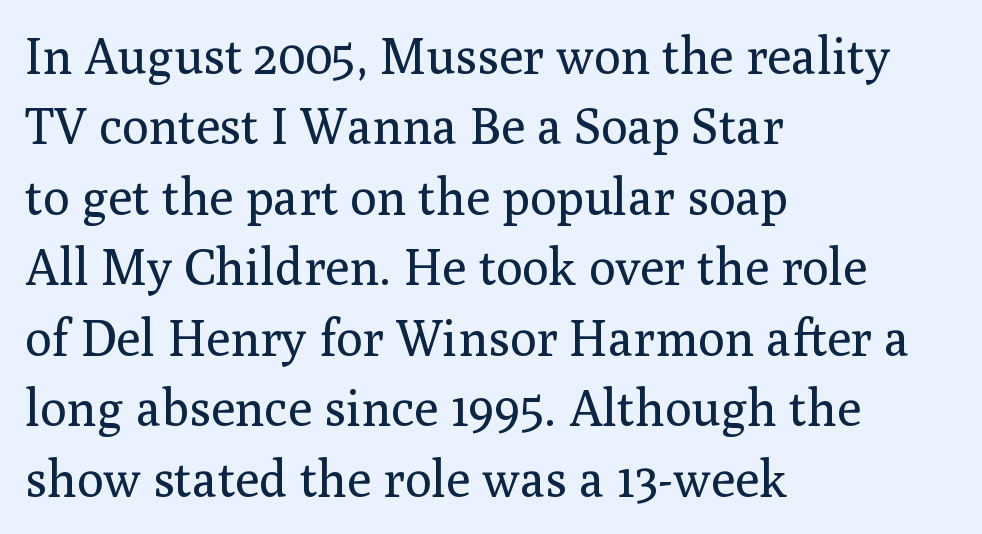
The image shows 50 px regular-weight serif type, upright; set left-aligned, normal line spacing (1.41x), normal letter spacing, not underlined; medium stroke contrast and a medium x-height.
